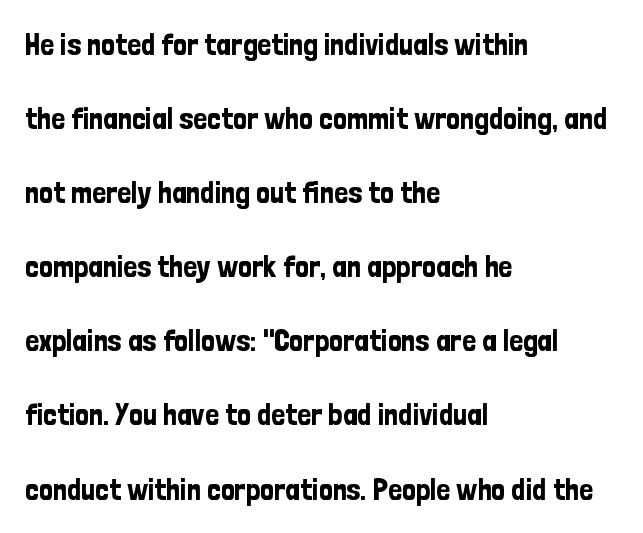
The image shows 31 px condensed sans-serif type, upright; set left-aligned, loose line spacing (2.39x), normal letter spacing, not underlined; low stroke contrast and a medium x-height.
